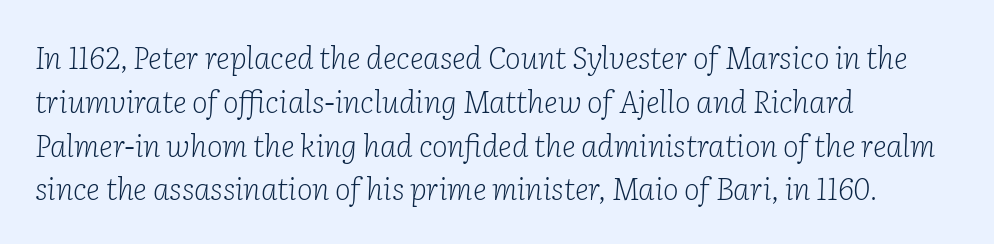
A typesetter would call this zero additional tracking. The text was rendered using a seriffed face with decorative stroke endings. Evenly set lines give the paragraph a standard silhouette. Has an underline been added? It has not. This sample uses an oblique cut, with every glyph tilted off the vertical.
